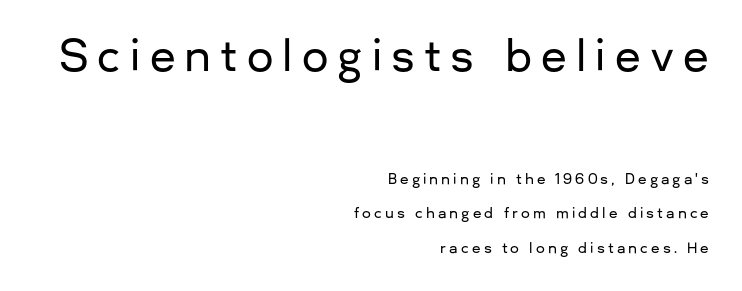
Q: Is the text italic (slanted)? A: No, it is upright.
Q: Is the typeface a serif or a sans-serif typeface? A: Sans-serif.
Q: Is the text underlined? A: No.
Q: How is the paragraph aligned? A: Right-aligned.
Q: Is the spacing between letters normal or unusually wide? A: Unusually wide.
Q: Is the spacing between lines tight, normal or loose? A: Loose.
Q: Which block of text is set in a larger size, the first (top) or the second (bottom)? A: The first (top) one.
Q: Width (condensed, normal, or wide)? A: Normal.
Q: Stroke contrast? A: Low.
Q: x-height? A: Medium.
Q: Monospaced? A: No.
